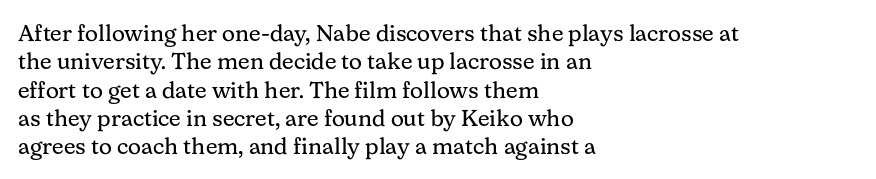
Nobody touched the tracking dial on this one. Visually the block forms a straight wall on the left and a jagged coastline on the right. Posture: upright roman. Beneath every word, the page is bare.
